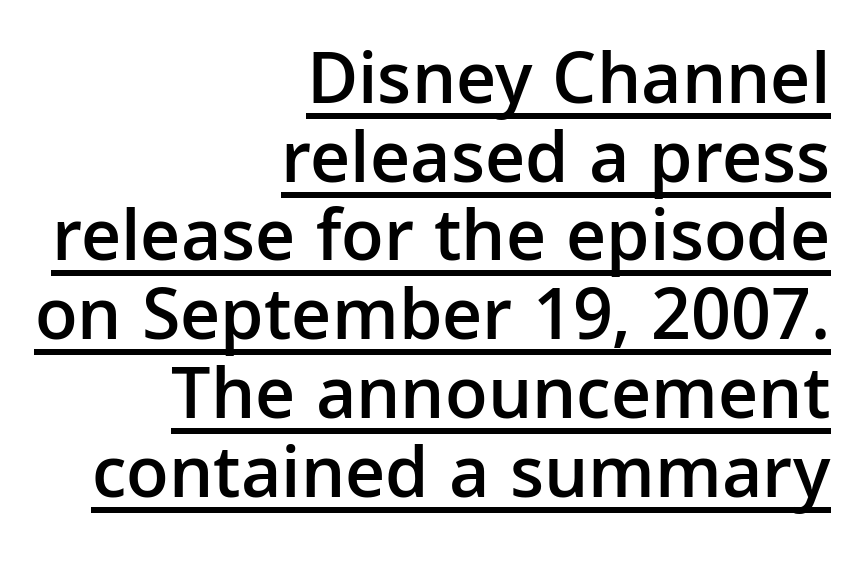
{"serif": "no", "italic": "no", "bold": "semi", "weight": "semibold", "width": "normal", "stroke_contrast": "low", "x_height": "medium", "monospaced": "no", "underline": "yes", "align": "right", "line_spacing": "tight", "line_spacing_ratio": 1.05, "letter_spacing": "normal", "letter_spacing_em": 0.0, "glyph_px": 75}
